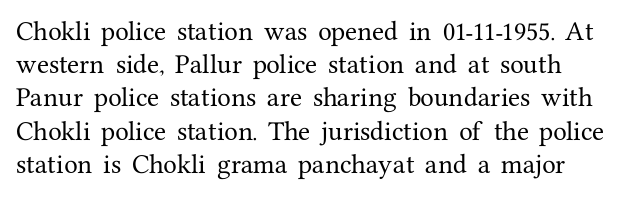
Q: Is the text italic (slanted)? A: No, it is upright.
Q: Is the text underlined? A: No.
Q: Is the spacing between letters normal or unusually wide? A: Normal.
Q: Is the spacing between lines tight, normal or loose? A: Normal.
